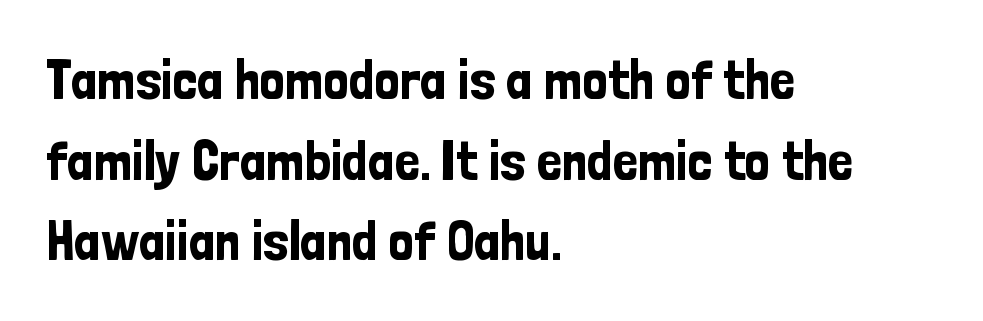
Q: Is the text italic (slanted)? A: No, it is upright.
Q: Is the typeface a serif or a sans-serif typeface? A: Sans-serif.
Q: Is the text underlined? A: No.
Q: How is the paragraph aligned? A: Left-aligned.
Q: Is the spacing between letters normal or unusually wide? A: Normal.
Q: Is the spacing between lines tight, normal or loose? A: Normal.
Q: Width (condensed, normal, or wide)? A: Condensed.
Q: Stroke contrast? A: Low.
Q: x-height? A: Medium.
Q: Monospaced? A: No.
